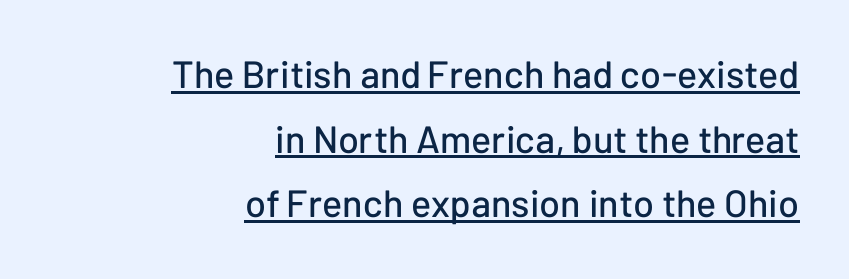
The face used here is proportionally spaced, like ordinary book or web type. If you measured baseline to baseline, you'd find a middling distance. Here the glyphs are tracked normally, forming tight word shapes. Italic? Not at all — the glyphs are vertical. A student would call this right alignment; a typographer would say flush right, rag left.
